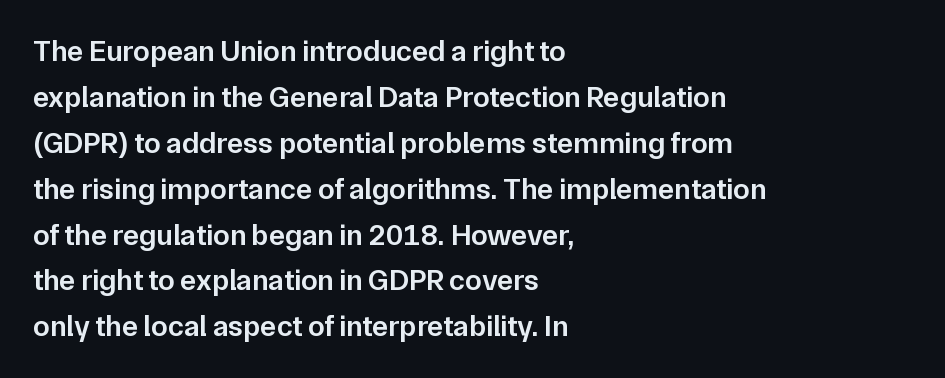
Q: Is the text bold? A: Semi-bold.
Q: Is the text italic (slanted)? A: No, it is upright.
Q: Is the typeface a serif or a sans-serif typeface? A: Sans-serif.
Q: Is the text underlined? A: No.
Q: How is the paragraph aligned? A: Left-aligned.
Q: Is the spacing between letters normal or unusually wide? A: Normal.
Q: Is the spacing between lines tight, normal or loose? A: Normal.
Q: Width (condensed, normal, or wide)? A: Normal.
Q: Stroke contrast? A: Low.
Q: x-height? A: Medium.
Q: Monospaced? A: No.
